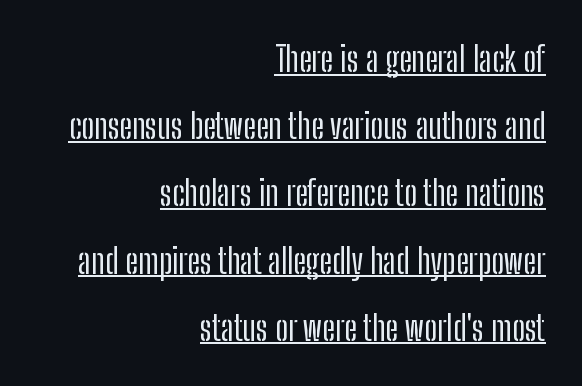
{"serif": "no", "italic": "no", "width": "condensed", "stroke_contrast": "low", "x_height": "medium", "monospaced": "no", "underline": "yes", "align": "right", "line_spacing": "loose", "line_spacing_ratio": 1.92, "letter_spacing": "normal", "letter_spacing_em": 0.0, "glyph_px": 35}
